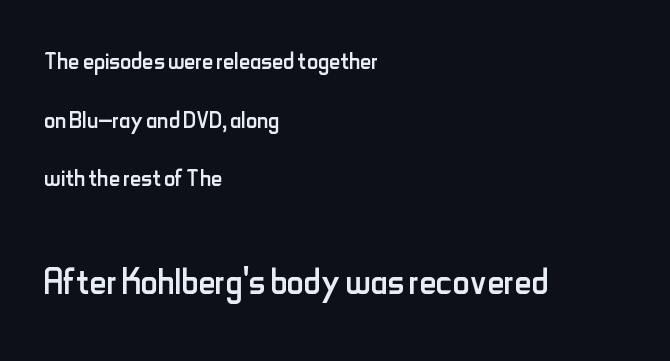
The image shows 47 px regular-weight, condensed sans-serif type, upright; set left-aligned, line spacing 1.89x, normal letter spacing, not underlined; the second (bottom) block is 1.52x larger; low stroke contrast and a small x-height.
